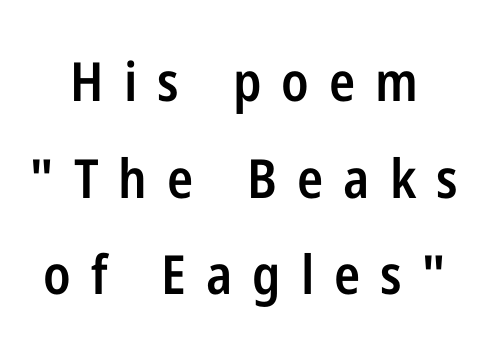
Q: Is the text bold? A: Semi-bold.
Q: Is the text italic (slanted)? A: No, it is upright.
Q: Is the typeface a serif or a sans-serif typeface? A: Sans-serif.
Q: Is the text underlined? A: No.
Q: Is the spacing between letters normal or unusually wide? A: Unusually wide.
Q: Width (condensed, normal, or wide)? A: Condensed.
Q: Stroke contrast? A: Low.
Q: x-height? A: Medium.
Q: Monospaced? A: No.
